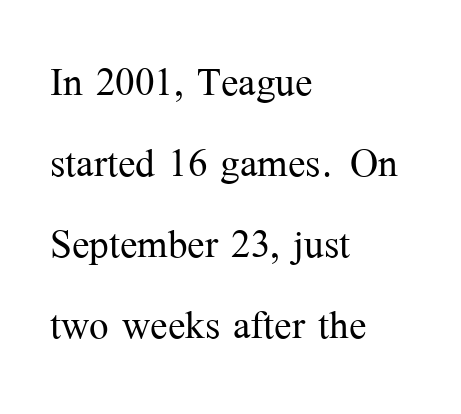
Q: Is the text bold? A: No.
Q: Is the text italic (slanted)? A: No, it is upright.
Q: Is the typeface a serif or a sans-serif typeface? A: Serif.
Q: Is the text underlined? A: No.
Q: How is the paragraph aligned? A: Left-aligned.
Q: Is the spacing between letters normal or unusually wide? A: Normal.
Q: Is the spacing between lines tight, normal or loose? A: Normal.
Q: Width (condensed, normal, or wide)? A: Normal.
Q: Stroke contrast? A: Medium.
Q: x-height? A: Medium.
Q: Monospaced? A: No.
